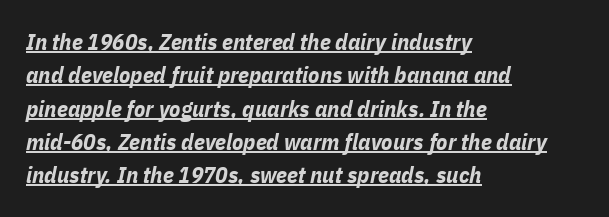
The image shows 23 px bold type, italic (leaning right); set left-aligned, normal line spacing (1.45x), normal letter spacing, underlined.
